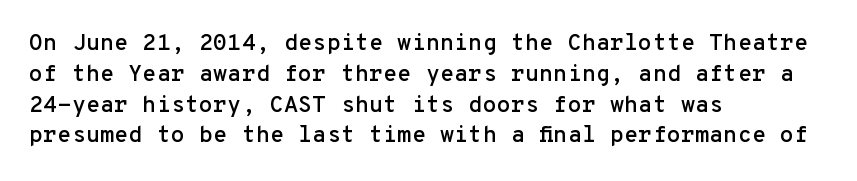
Q: Is the text italic (slanted)? A: No, it is upright.
Q: Is the text underlined? A: No.
Q: How is the paragraph aligned? A: Left-aligned.
Q: Is the spacing between letters normal or unusually wide? A: Normal.
Q: Is the spacing between lines tight, normal or loose? A: Normal.
